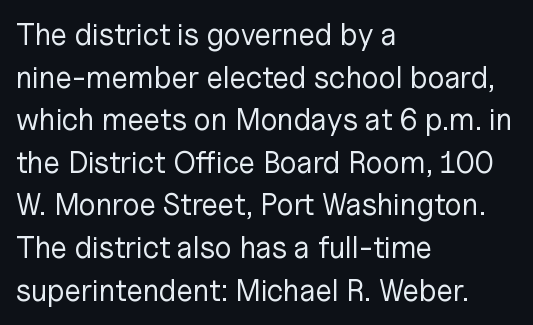
Q: Is the text bold? A: No.
Q: Is the text italic (slanted)? A: No, it is upright.
Q: Is the typeface a serif or a sans-serif typeface? A: Sans-serif.
Q: Is the text underlined? A: No.
Q: How is the paragraph aligned? A: Left-aligned.
Q: Is the spacing between letters normal or unusually wide? A: Normal.
Q: Is the spacing between lines tight, normal or loose? A: Normal.
Q: Width (condensed, normal, or wide)? A: Normal.
Q: Stroke contrast? A: Low.
Q: x-height? A: Medium.
Q: Monospaced? A: No.
